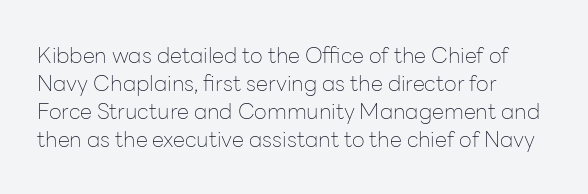
{"italic": "no", "bold": "no", "underline": "no", "align": "left", "line_spacing": "normal", "line_spacing_ratio": 1.27, "letter_spacing": "normal", "letter_spacing_em": 0.0, "glyph_px": 22}
